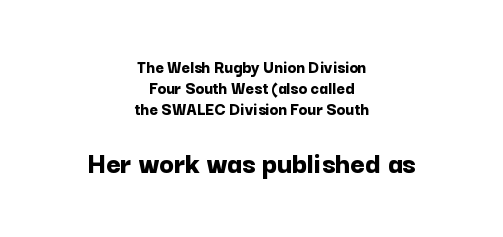
Q: Is the text bold? A: Yes.
Q: Is the text italic (slanted)? A: No, it is upright.
Q: Is the typeface a serif or a sans-serif typeface? A: Sans-serif.
Q: Is the text underlined? A: No.
Q: How is the paragraph aligned? A: Centered.
Q: Is the spacing between letters normal or unusually wide? A: Normal.
Q: Which block of text is set in a larger size, the first (top) or the second (bottom)? A: The second (bottom) one.
Q: Width (condensed, normal, or wide)? A: Normal.
Q: Stroke contrast? A: Low.
Q: x-height? A: Medium.
Q: Monospaced? A: No.
